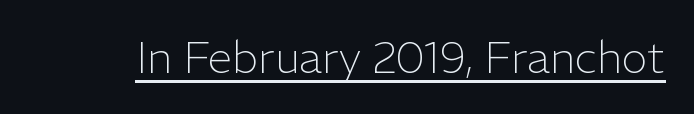
{"serif": "no", "italic": "no", "bold": "no", "weight": "light", "width": "normal", "stroke_contrast": "low", "x_height": "medium", "monospaced": "no", "underline": "yes", "letter_spacing": "normal", "letter_spacing_em": 0.0, "glyph_px": 44}
